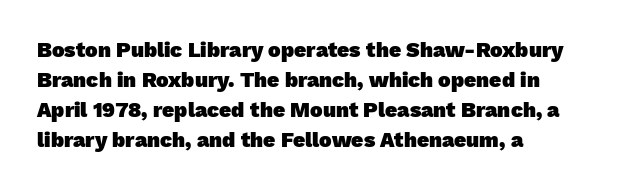
The image shows 21 px bold type; set left-aligned, normal line spacing (1.43x), normal letter spacing, not underlined.
